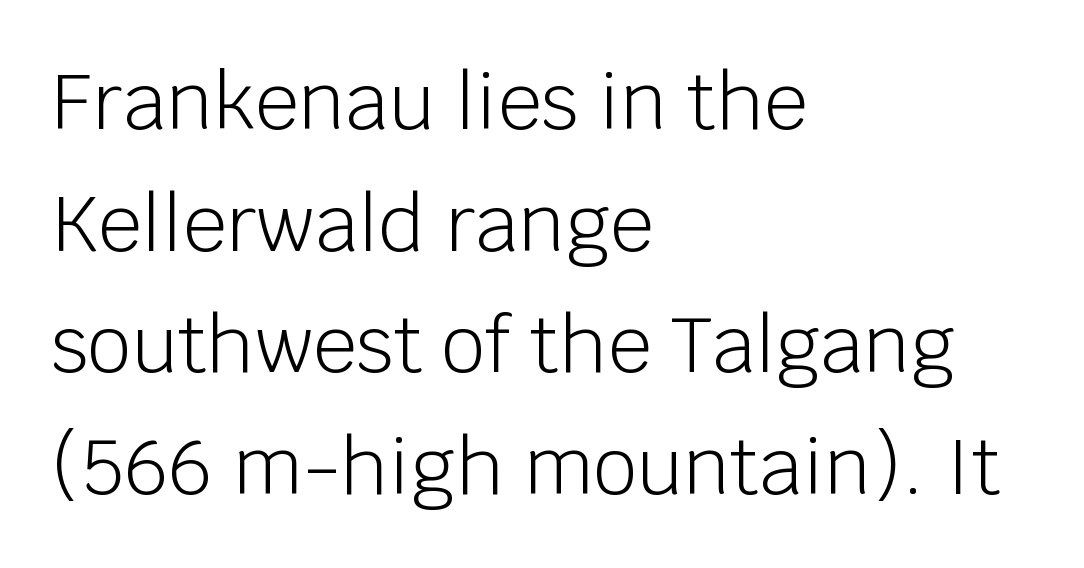
Q: Is the text bold? A: No.
Q: Is the text italic (slanted)? A: No, it is upright.
Q: Is the typeface a serif or a sans-serif typeface? A: Sans-serif.
Q: Is the text underlined? A: No.
Q: How is the paragraph aligned? A: Left-aligned.
Q: Is the spacing between letters normal or unusually wide? A: Normal.
Q: Is the spacing between lines tight, normal or loose? A: Normal.
Q: Width (condensed, normal, or wide)? A: Normal.
Q: Stroke contrast? A: Low.
Q: x-height? A: Large.
Q: Monospaced? A: No.
